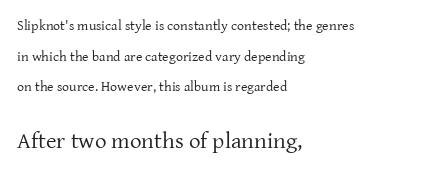
Q: Is the text bold? A: No.
Q: Is the text italic (slanted)? A: No, it is upright.
Q: Is the text underlined? A: No.
Q: How is the paragraph aligned? A: Left-aligned.
Q: Is the spacing between letters normal or unusually wide? A: Normal.
Q: Is the spacing between lines tight, normal or loose? A: Loose.
Q: Which block of text is set in a larger size, the first (top) or the second (bottom)? A: The second (bottom) one.
